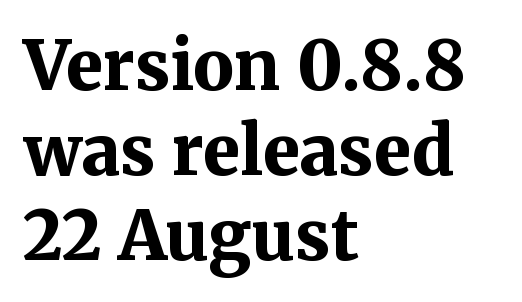
Q: Is the text bold? A: Yes.
Q: Is the text italic (slanted)? A: No, it is upright.
Q: Is the typeface a serif or a sans-serif typeface? A: Serif.
Q: Is the text underlined? A: No.
Q: How is the paragraph aligned? A: Left-aligned.
Q: Is the spacing between letters normal or unusually wide? A: Normal.
Q: Is the spacing between lines tight, normal or loose? A: Normal.
Q: Width (condensed, normal, or wide)? A: Normal.
Q: Stroke contrast? A: Medium.
Q: x-height? A: Medium.
Q: Monospaced? A: No.
